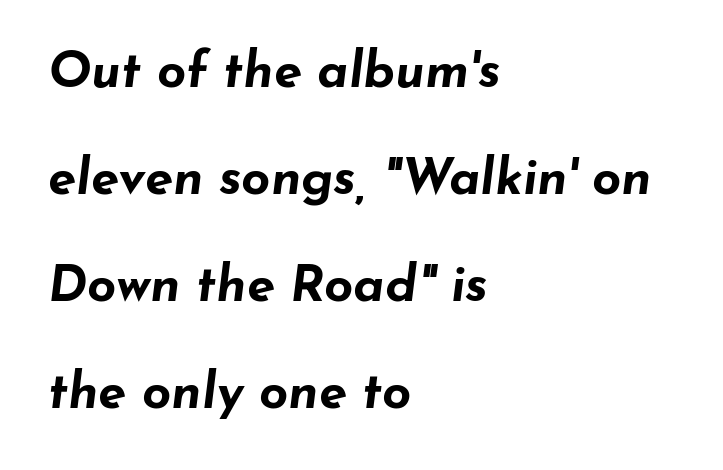
The image shows 51 px bold, wide type, italic (leaning right); set left-aligned, loose line spacing (2.1x), normal letter spacing, not underlined; low stroke contrast and a small x-height.
